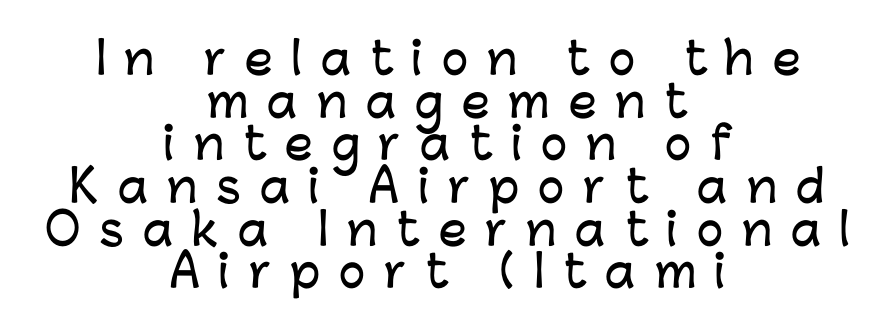
The space directly below the letters is spotless. Posture: vertical. Do the characters align in a grid? No, the font is proportional. The space between consecutive lines is stingy.
